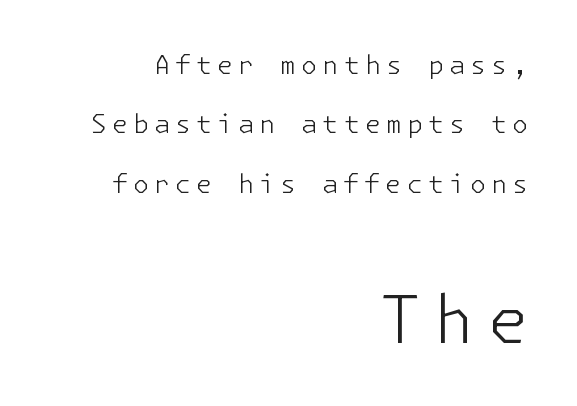
{"serif": "no", "italic": "no", "bold": "no", "weight": "light", "width": "normal", "stroke_contrast": "low", "x_height": "medium", "underline": "no", "align": "right", "line_spacing": "loose", "line_spacing_ratio": 2.28, "larger_block": "second", "size_ratio": 2.54, "glyph_px": 66}
